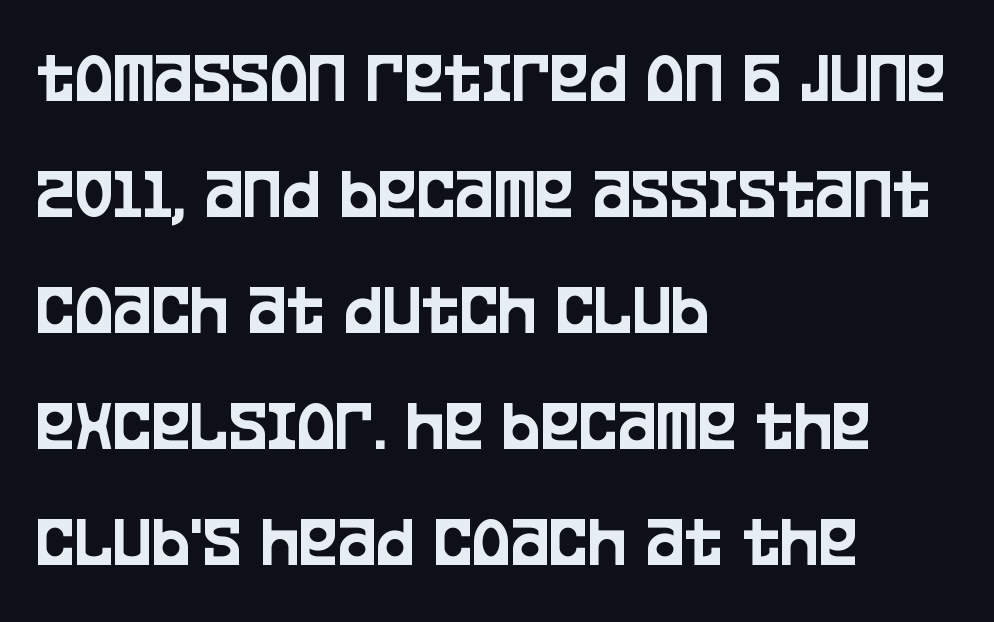
The image shows 73 px condensed sans-serif type, upright; set left-aligned, normal line spacing (1.59x), normal letter spacing, not underlined; low stroke contrast and a large x-height.
